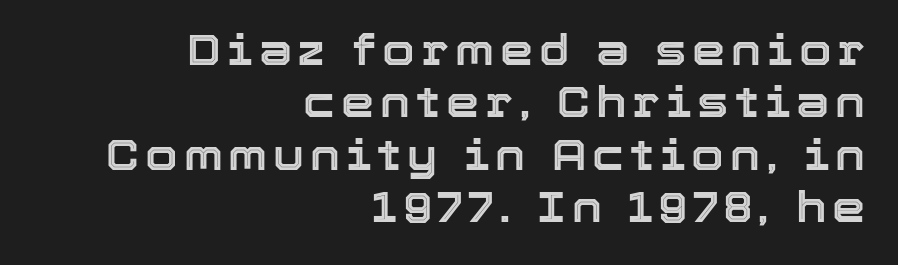
Q: Is the text italic (slanted)? A: No, it is upright.
Q: Is the text underlined? A: No.
Q: How is the paragraph aligned? A: Right-aligned.
Q: Is the spacing between lines tight, normal or loose? A: Normal.
Q: Width (condensed, normal, or wide)? A: Normal.
Q: x-height? A: Medium.
Q: Monospaced? A: No.
